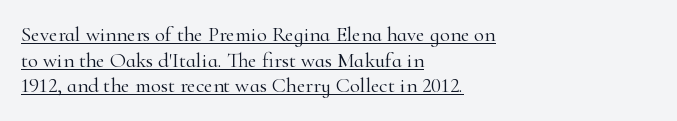
Weight: regular or lighter. The gaps between neighbouring characters are ordinary and unremarkable. Leftover space on each line is placed entirely after the last word. The specimen includes a rule beneath the text block's lines.
